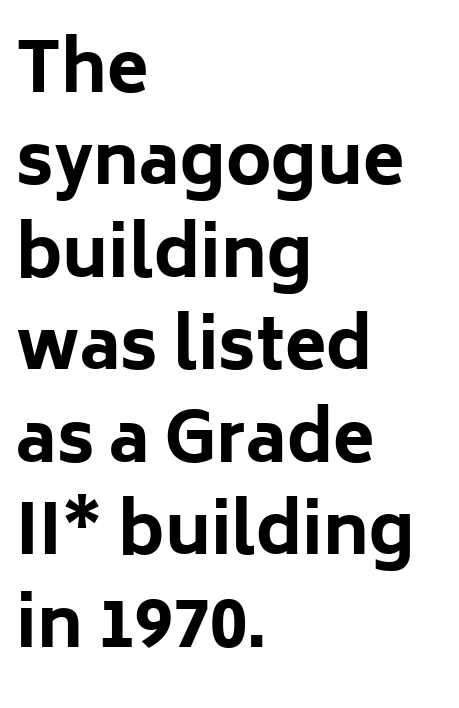
{"serif": "no", "italic": "no", "bold": "yes", "weight": "bold", "width": "normal", "stroke_contrast": "low", "x_height": "medium", "monospaced": "no", "underline": "no", "align": "left", "line_spacing": "normal", "line_spacing_ratio": 1.36, "letter_spacing": "normal", "letter_spacing_em": 0.0, "glyph_px": 68}
